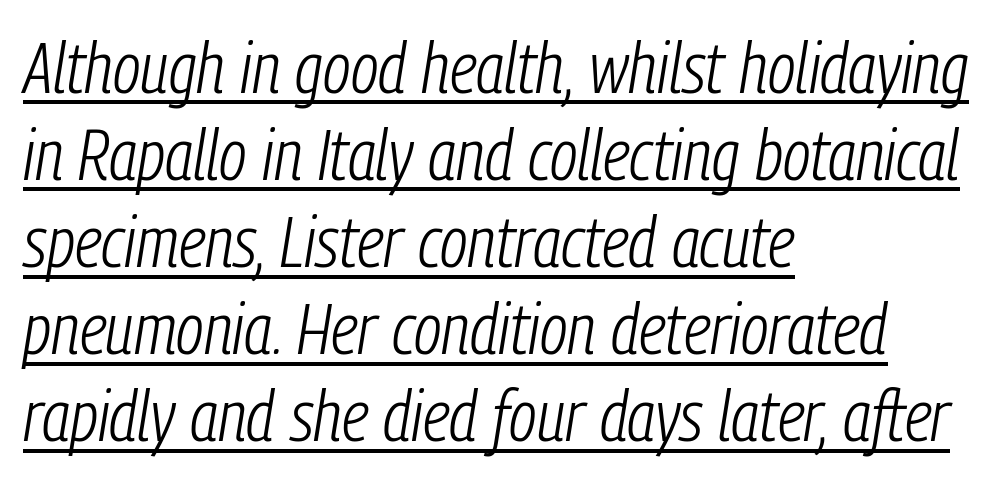
{"italic": "yes", "lean": "right", "slant_degrees": 9, "bold": "no", "weight": "light", "width": "condensed", "stroke_contrast": "low", "x_height": "medium", "monospaced": "no", "underline": "yes", "align": "left", "line_spacing_ratio": 1.21, "letter_spacing": "normal", "letter_spacing_em": 0.0, "glyph_px": 72}
